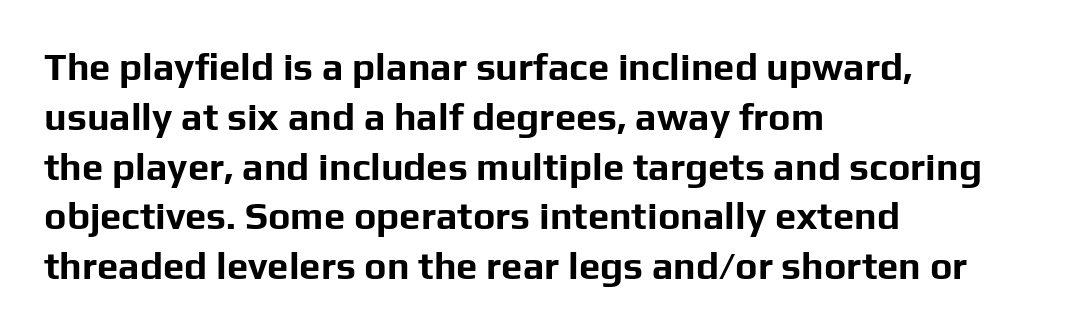
The designer left line spacing at the default. Compared with typical body copy, the letter spacing here is the same. Notice how the passage keeps a crisp vertical edge on the left only. Typesetter's note: full bold, strokes at maximum text heaviness. These lines are rendered in a variable-pitch font. The font's upright variant was chosen for this text.
